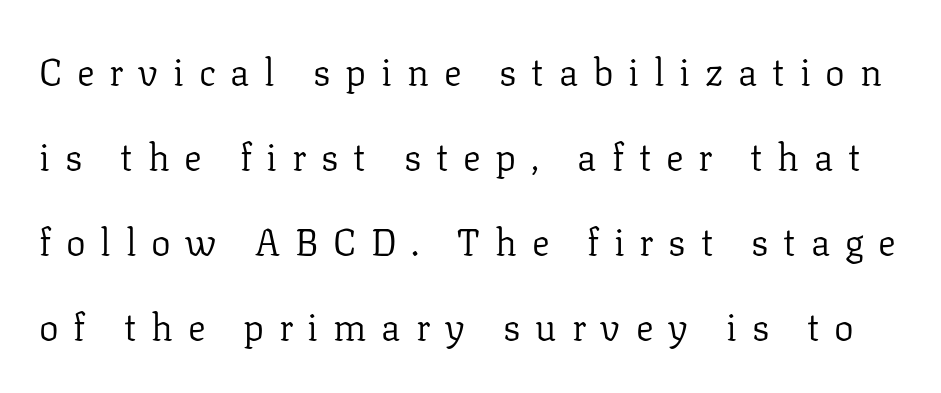
Decoration check: the copy has no underline. The font is comparable to plain body text, perhaps lighter. The tracking jumps out immediately: characters are airy and widely separated. Looks like regular typesetting: each glyph gets only the width it needs. A roman cut, with each character standing at attention. Successive baselines arrive slowly, with a big drop between each.
